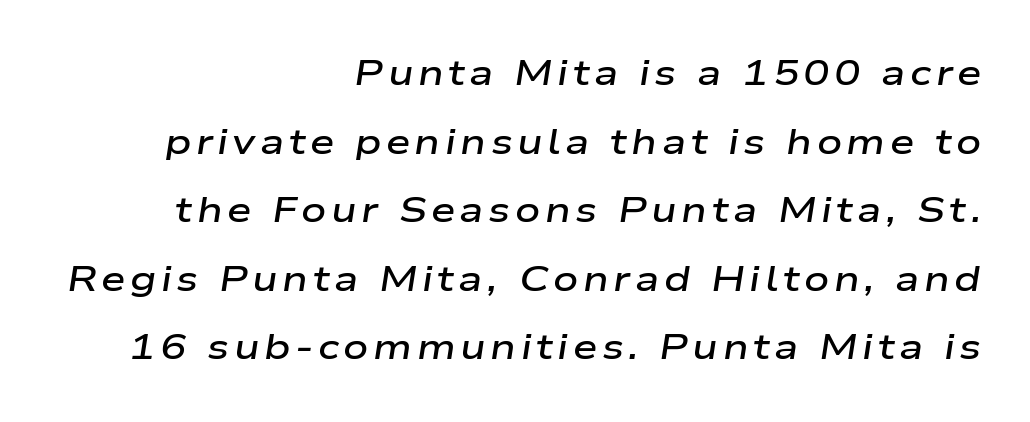
These lines stack with their right ends in a neat column. Firm but not heavy-handed strokes: this text is semibold. The text carries the slant typical of an italic or oblique font. Students, observe: this is what heavily led, spacious text looks like. The space beneath each line is pristine and unruled. Spacing verdict: proportional, widths tailored to each character.
